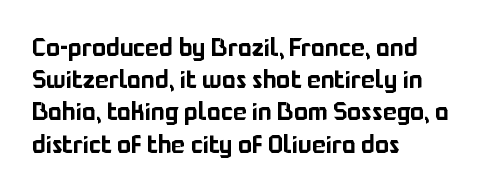
{"italic": "no", "underline": "no", "align": "left", "line_spacing_ratio": 1.24, "letter_spacing": "normal", "letter_spacing_em": 0.0, "glyph_px": 26}
